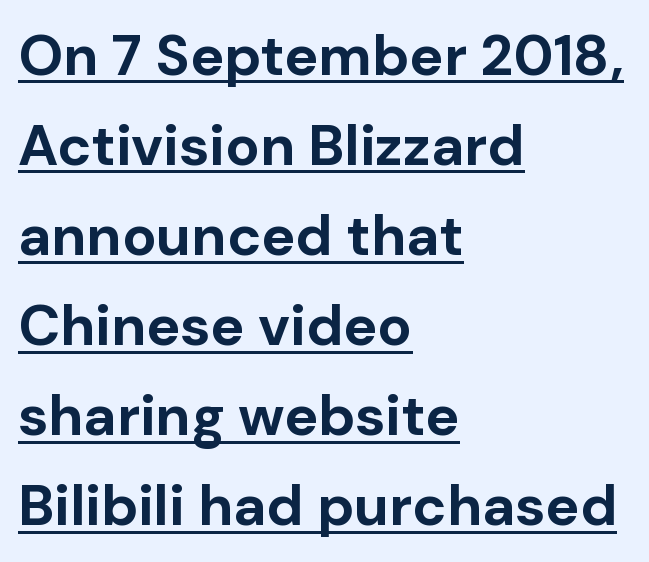
This rendering leaves character spacing at its baseline value. If you drew a line through each stem, it would be perfectly vertical. These words are printed bold, with thick strokes throughout. Typographically, this falls in the sans-serif category. These lines sit exactly where default settings would place them. Teacher's note: observe the even left margin — that is flush-left alignment.
